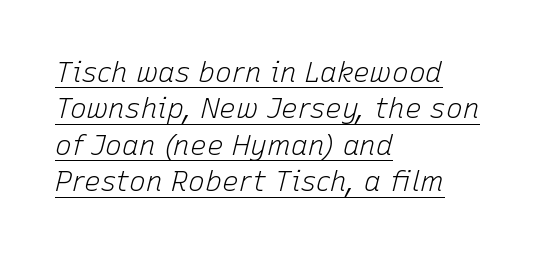
Q: Is the text bold? A: No.
Q: Is the text italic (slanted)? A: Yes, it leans right by about 15 degrees.
Q: Is the text underlined? A: Yes.
Q: How is the paragraph aligned? A: Left-aligned.
Q: Is the spacing between letters normal or unusually wide? A: Normal.
Q: Is the spacing between lines tight, normal or loose? A: Normal.
Q: Width (condensed, normal, or wide)? A: Normal.
Q: Stroke contrast? A: Low.
Q: x-height? A: Medium.
Q: Monospaced? A: No.
